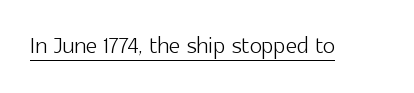
The type is set solid horizontally, with unmodified tracking. This is sans-serif lettering, the kind often seen on screens and signage. Heft: none added — not bold. The lettering stays uniformly vertical, giving the passage a roman look.
